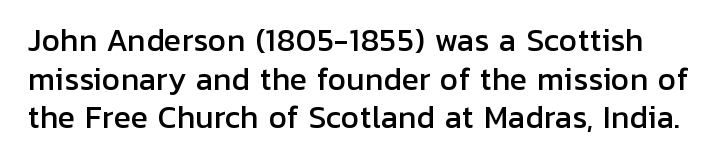
The image shows 29 px sans-serif type, upright; set normal line spacing (1.33x), normal letter spacing, not underlined; low stroke contrast and a medium x-height.
